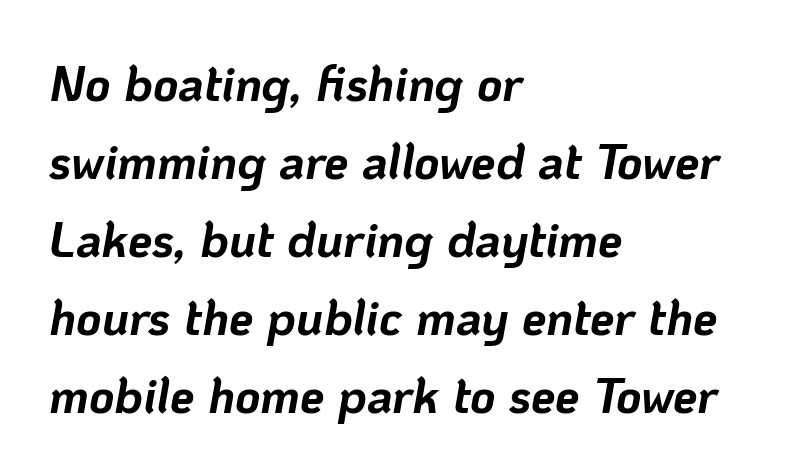
{"italic": "yes", "lean": "right", "slant_degrees": 10, "bold": "yes", "weight": "bold", "width": "normal", "stroke_contrast": "low", "x_height": "medium", "monospaced": "no", "underline": "no", "align": "left", "line_spacing": "normal", "line_spacing_ratio": 1.59, "letter_spacing": "normal", "letter_spacing_em": 0.0, "glyph_px": 49}
